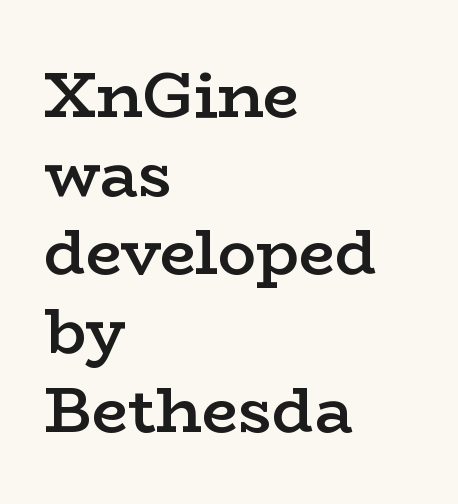
{"serif": "yes", "italic": "no", "bold": "semi", "weight": "semibold", "width": "wide", "stroke_contrast": "low", "x_height": "medium", "monospaced": "no", "underline": "no", "align": "left", "line_spacing_ratio": 1.23, "letter_spacing": "normal", "letter_spacing_em": 0.0, "glyph_px": 64}
